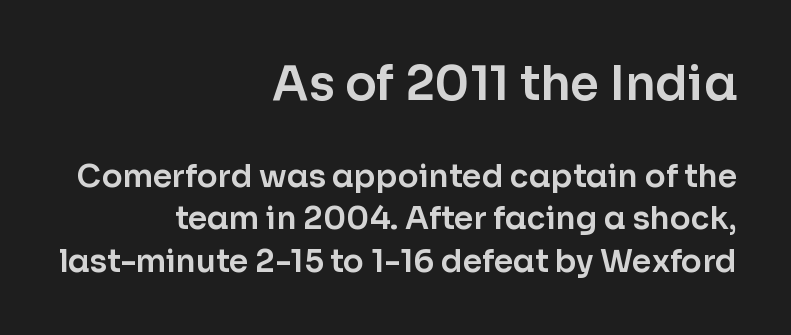
The image shows 47 px sans-serif type, upright; set right-aligned, normal line spacing (1.37x), normal letter spacing, not underlined; the first (top) block is 1.52x larger; low stroke contrast and a medium x-height.
